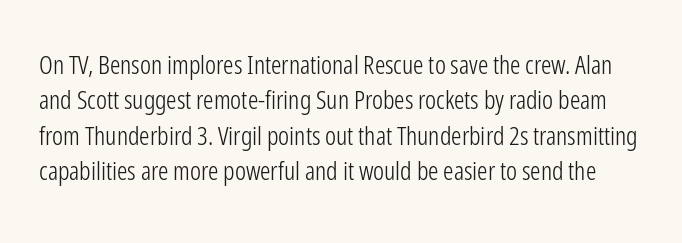
Q: Is the text bold? A: No.
Q: Is the text italic (slanted)? A: No, it is upright.
Q: Is the text underlined? A: No.
Q: Is the spacing between letters normal or unusually wide? A: Normal.
Q: Is the spacing between lines tight, normal or loose? A: Normal.
